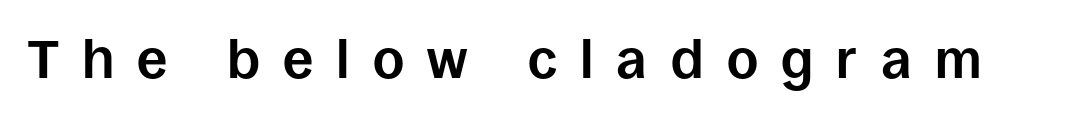
The type family on display is of the sans-serif kind. Has an underline been added? It has not. Look at the stroke-to-counter ratio: heavy, a bold. The letters advance in unequal steps, a hallmark of proportional type. The letters stand upright; this is a roman face. The rendering inserts visible extra space after every character.
